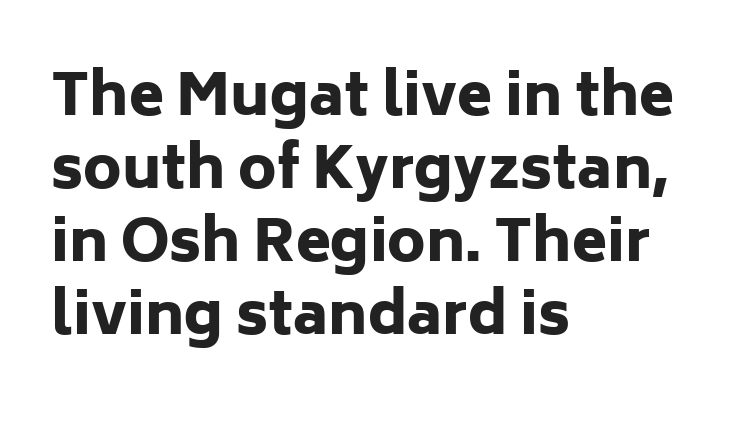
The image shows 57 px heavy sans-serif type, upright; set left-aligned, normal line spacing (1.28x), normal letter spacing, not underlined; low stroke contrast and a medium x-height.
